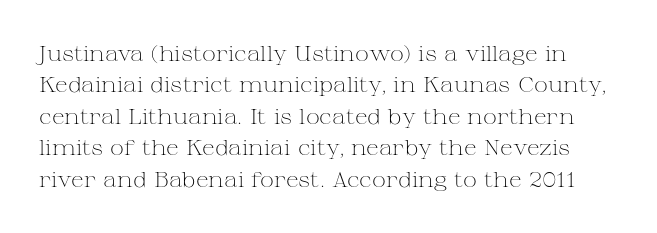
Q: Is the text bold? A: No.
Q: Is the text italic (slanted)? A: No, it is upright.
Q: Is the text underlined? A: No.
Q: Is the spacing between letters normal or unusually wide? A: Normal.
Q: Is the spacing between lines tight, normal or loose? A: Normal.
